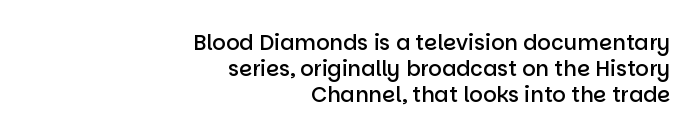
The image shows 21 px text type, upright; set right-aligned, line spacing 1.24x, normal letter spacing, not underlined.
